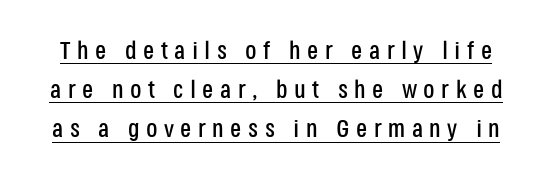
{"italic": "no", "underline": "yes", "line_spacing": "normal", "line_spacing_ratio": 1.57, "letter_spacing": "wide", "letter_spacing_em": 0.26, "glyph_px": 25}
